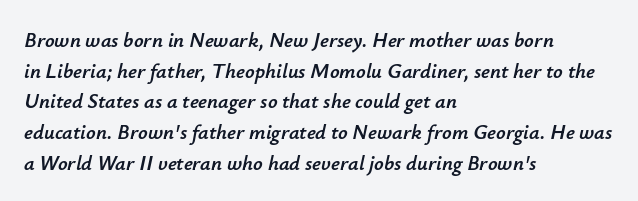
Style check: oblique. If you measured baseline to baseline, you'd find a middling distance. All the whitespace from short lines collects on the right. The space directly below the letters is spotless.
